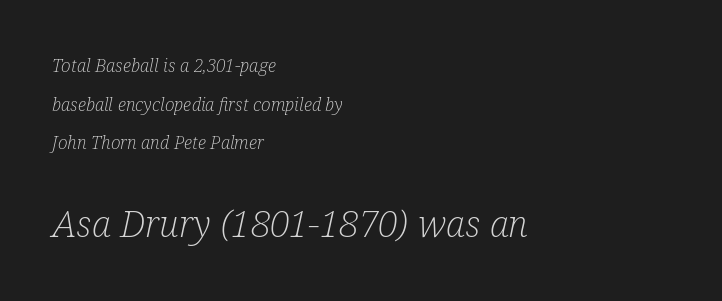
Q: Is the text bold? A: No.
Q: Is the text italic (slanted)? A: Yes, it leans right by about 12 degrees.
Q: Is the typeface a serif or a sans-serif typeface? A: Serif.
Q: Is the text underlined? A: No.
Q: How is the paragraph aligned? A: Left-aligned.
Q: Is the spacing between letters normal or unusually wide? A: Normal.
Q: Is the spacing between lines tight, normal or loose? A: Loose.
Q: Which block of text is set in a larger size, the first (top) or the second (bottom)? A: The second (bottom) one.
Q: Width (condensed, normal, or wide)? A: Condensed.
Q: Stroke contrast? A: Low.
Q: x-height? A: Medium.
Q: Monospaced? A: No.
